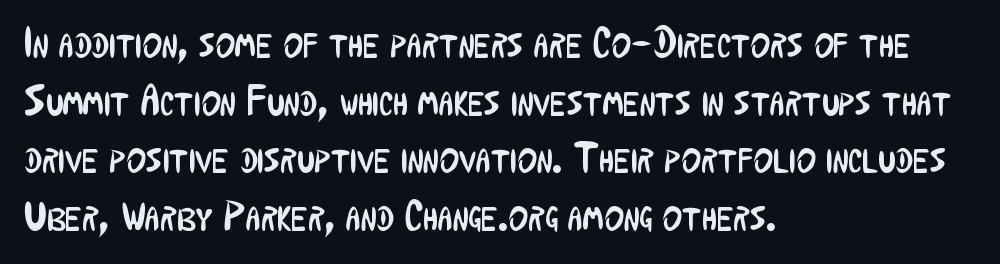
The image shows 42 px regular-weight, condensed sans-serif type, upright; set left-aligned, normal line spacing (1.37x), normal letter spacing, not underlined; low stroke contrast and a medium x-height.
